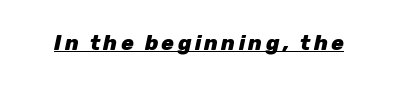
The whole block is typeset with a tilt. The words here are underlined. Students, this is bold: see how much ink each stroke carries.
